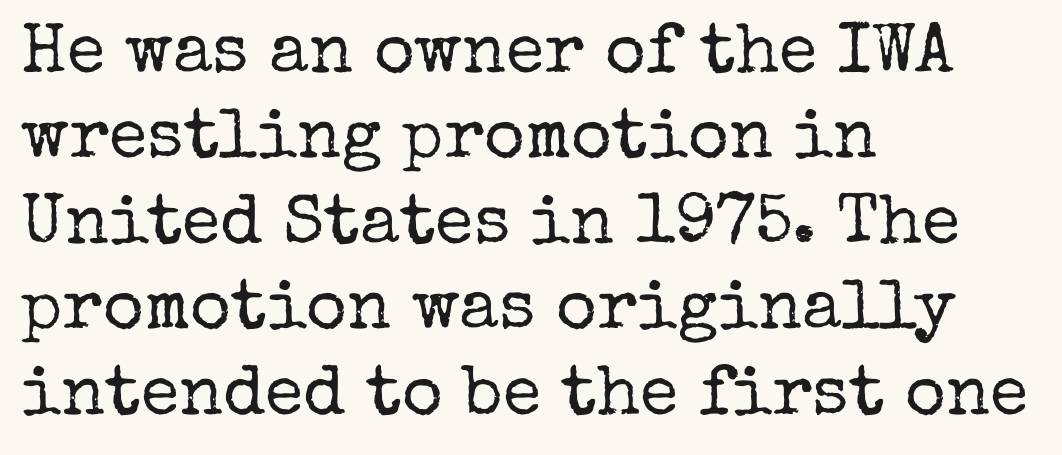
Q: Is the text bold? A: No.
Q: Is the text italic (slanted)? A: No, it is upright.
Q: Is the typeface a serif or a sans-serif typeface? A: Serif.
Q: Is the text underlined? A: No.
Q: How is the paragraph aligned? A: Left-aligned.
Q: Is the spacing between letters normal or unusually wide? A: Normal.
Q: Width (condensed, normal, or wide)? A: Normal.
Q: Stroke contrast? A: Low.
Q: x-height? A: Medium.
Q: Monospaced? A: No.
